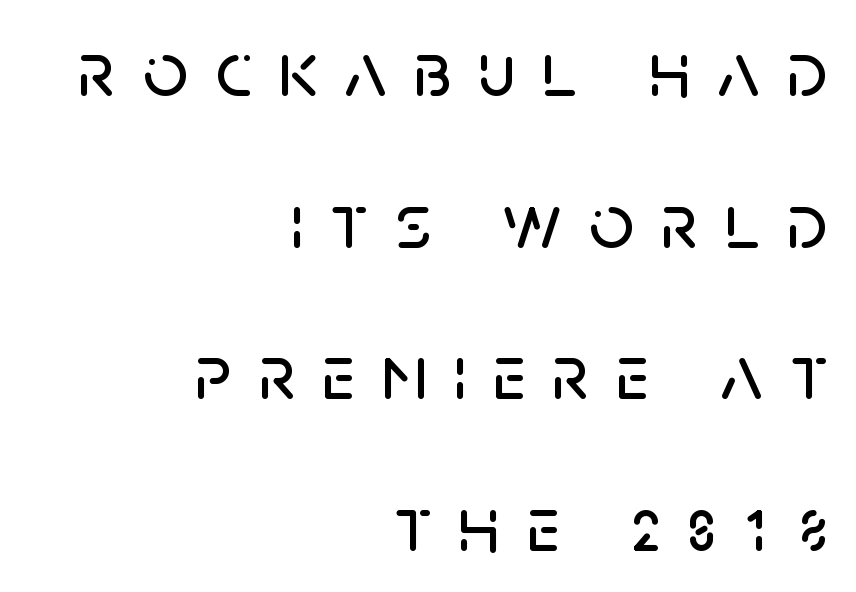
No word sits above an underline. This rendering uses right alignment, leaving the left contour irregular. Serifs: no, the terminals of the letterforms are clean. Do the characters align in a grid? No, the font is proportional.
